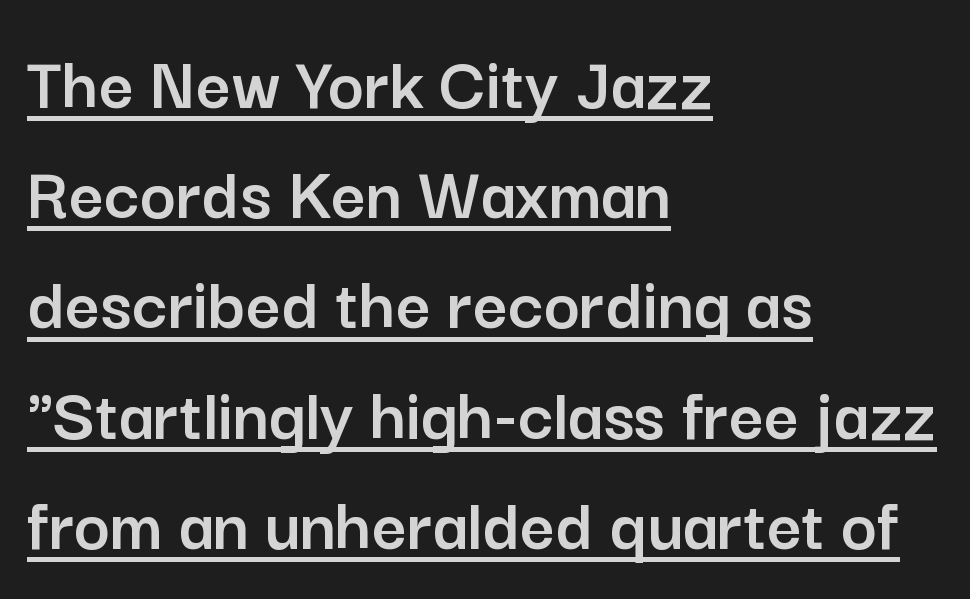
Q: Is the text italic (slanted)? A: No, it is upright.
Q: Is the typeface a serif or a sans-serif typeface? A: Sans-serif.
Q: Is the text underlined? A: Yes.
Q: How is the paragraph aligned? A: Left-aligned.
Q: Is the spacing between letters normal or unusually wide? A: Normal.
Q: Is the spacing between lines tight, normal or loose? A: Normal.
Q: Width (condensed, normal, or wide)? A: Normal.
Q: Stroke contrast? A: Low.
Q: x-height? A: Medium.
Q: Monospaced? A: No.
